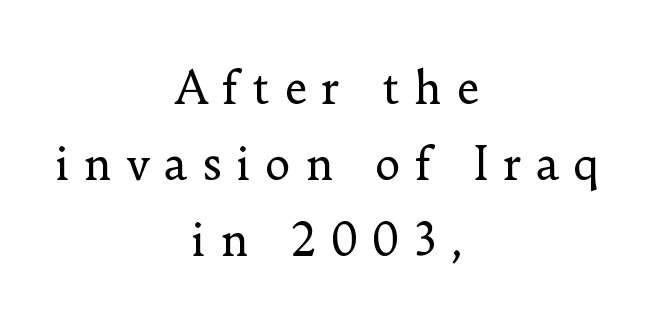
The image shows 44 px regular-weight serif type, upright; set centered, line spacing 1.73x, unusually wide letter spacing (+0.32 em), not underlined; low stroke contrast and a small x-height.
